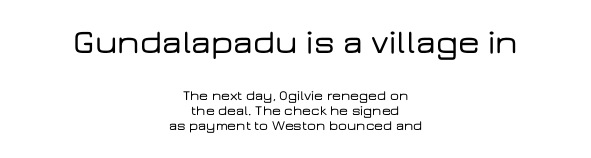
{"serif": "no", "italic": "no", "width": "wide", "stroke_contrast": "low", "x_height": "medium", "monospaced": "no", "underline": "no", "align": "center", "line_spacing": "tight", "line_spacing_ratio": 1.06, "letter_spacing": "normal", "letter_spacing_em": 0.0, "larger_block": "first", "size_ratio": 2.43, "glyph_px": 34}
